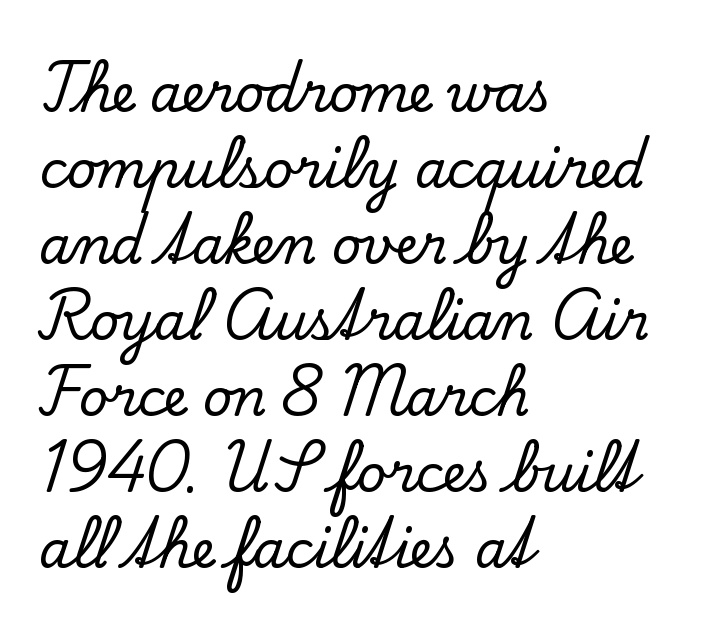
{"serif": "yes", "width": "normal", "stroke_contrast": "low", "x_height": "small", "monospaced": "no", "underline": "no", "align": "left", "line_spacing": "normal", "line_spacing_ratio": 1.49, "letter_spacing": "normal", "letter_spacing_em": 0.0, "glyph_px": 51}
